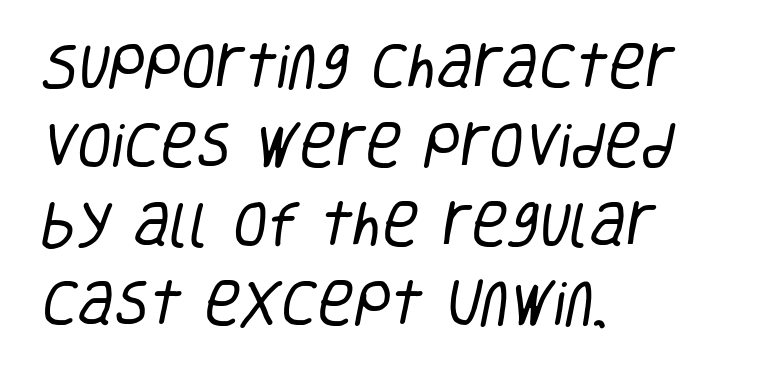
Q: Is the text bold? A: No.
Q: Is the typeface a serif or a sans-serif typeface? A: Sans-serif.
Q: Is the text underlined? A: No.
Q: How is the paragraph aligned? A: Left-aligned.
Q: Is the spacing between letters normal or unusually wide? A: Normal.
Q: Is the spacing between lines tight, normal or loose? A: Normal.
Q: Width (condensed, normal, or wide)? A: Condensed.
Q: Stroke contrast? A: Low.
Q: x-height? A: Large.
Q: Monospaced? A: No.
